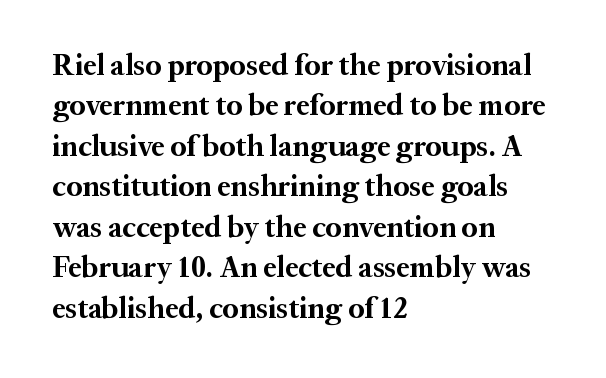
The typesetter chose a ragged-right arrangement here. The face used here is rendered with its standard letterfit. These lines are rendered in a variable-pitch font. Whoever set this chose a conventional vertical rhythm.
